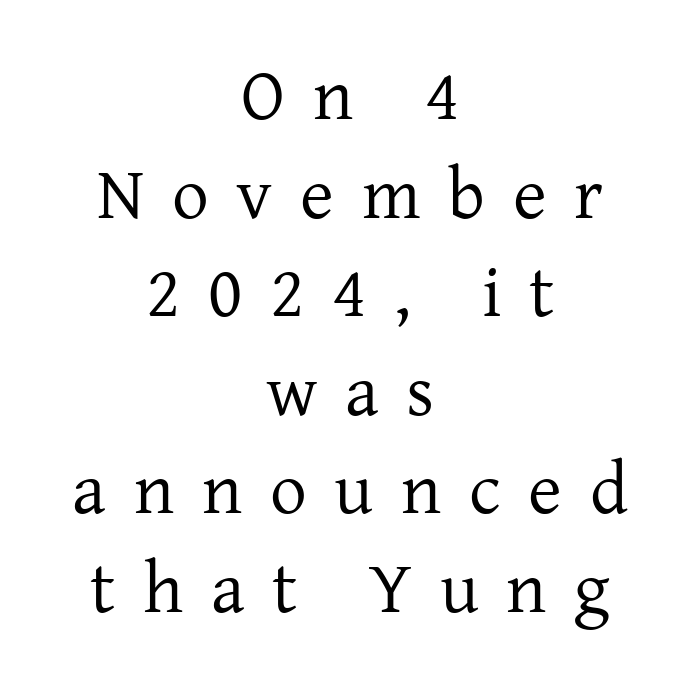
The face looks like a standard text weight, possibly lighter. Successive baselines arrive at the customary interval. If you folded the block vertically in half, each line would mirror itself in length. A typesetter would call this proportional, since set widths differ per character. Bare-footed words on every line.
